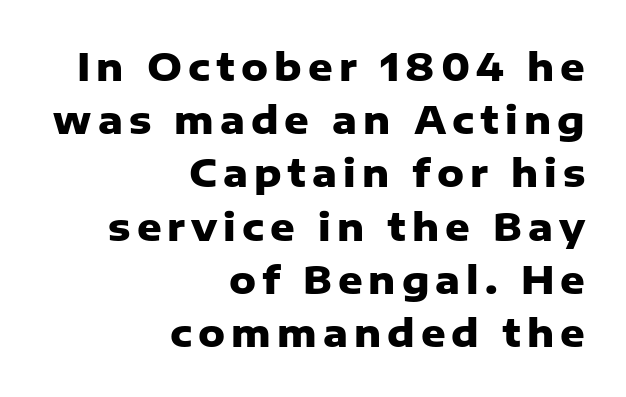
Q: Is the text bold? A: Yes.
Q: Is the text italic (slanted)? A: No, it is upright.
Q: Is the typeface a serif or a sans-serif typeface? A: Sans-serif.
Q: Is the text underlined? A: No.
Q: How is the paragraph aligned? A: Right-aligned.
Q: Is the spacing between lines tight, normal or loose? A: Normal.
Q: Width (condensed, normal, or wide)? A: Normal.
Q: Stroke contrast? A: Low.
Q: x-height? A: Medium.
Q: Monospaced? A: No.
